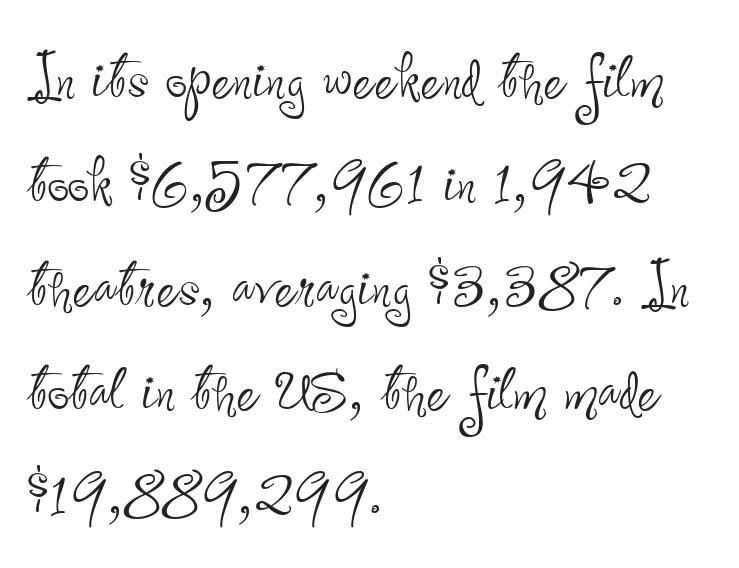
Q: Is the text bold? A: No.
Q: Is the text italic (slanted)? A: Yes.
Q: Is the typeface a serif or a sans-serif typeface? A: Sans-serif.
Q: Is the text underlined? A: No.
Q: How is the paragraph aligned? A: Left-aligned.
Q: Is the spacing between letters normal or unusually wide? A: Normal.
Q: Is the spacing between lines tight, normal or loose? A: Normal.
Q: Width (condensed, normal, or wide)? A: Condensed.
Q: Stroke contrast? A: Low.
Q: x-height? A: Small.
Q: Monospaced? A: No.
